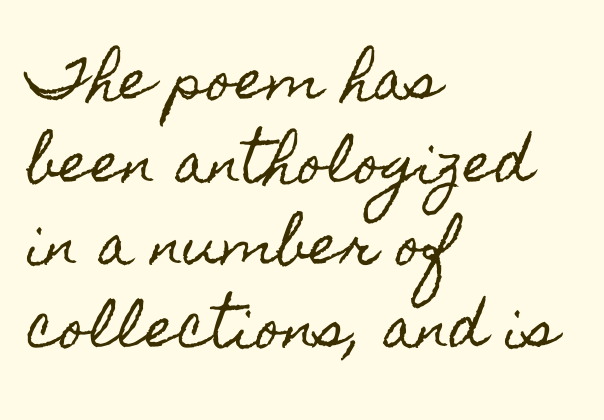
The passage shown is typed in a proportional face where columns would drift. Each word holds together tightly as a unit, with standard inter-letter gaps. Students, observe: this is what conventionally led text looks like. Leftover space on each line is placed entirely after the last word. Words float on clear page, feet unadorned.
